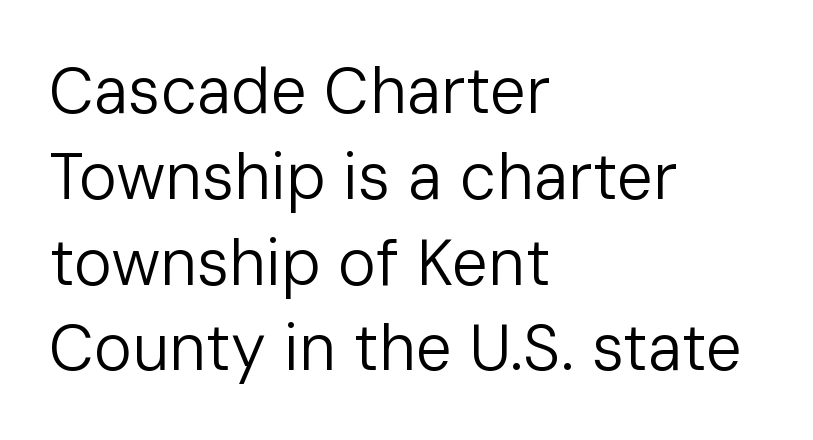
{"serif": "no", "italic": "no", "bold": "no", "weight": "regular", "width": "normal", "stroke_contrast": "low", "x_height": "medium", "monospaced": "no", "underline": "no", "align": "left", "line_spacing": "normal", "line_spacing_ratio": 1.34, "letter_spacing": "normal", "letter_spacing_em": 0.0, "glyph_px": 64}
